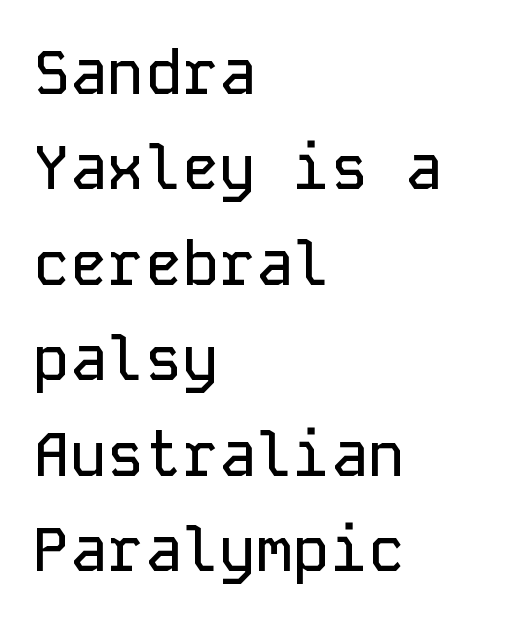
Q: Is the text italic (slanted)? A: No, it is upright.
Q: Is the typeface a serif or a sans-serif typeface? A: Sans-serif.
Q: Is the text underlined? A: No.
Q: How is the paragraph aligned? A: Left-aligned.
Q: Is the spacing between letters normal or unusually wide? A: Normal.
Q: Is the spacing between lines tight, normal or loose? A: Normal.
Q: Width (condensed, normal, or wide)? A: Normal.
Q: Stroke contrast? A: Low.
Q: x-height? A: Medium.
Q: Monospaced? A: Yes.
